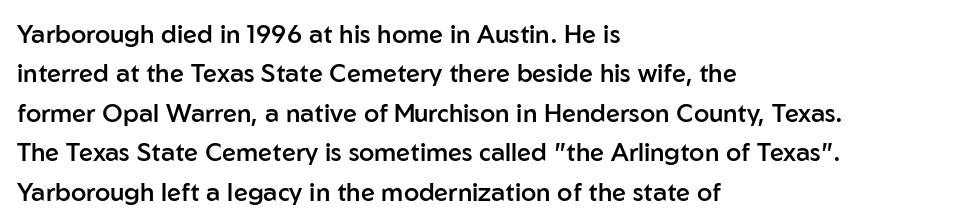
The image shows 25 px text type, upright; set left-aligned, normal line spacing (1.58x), normal letter spacing, not underlined.
